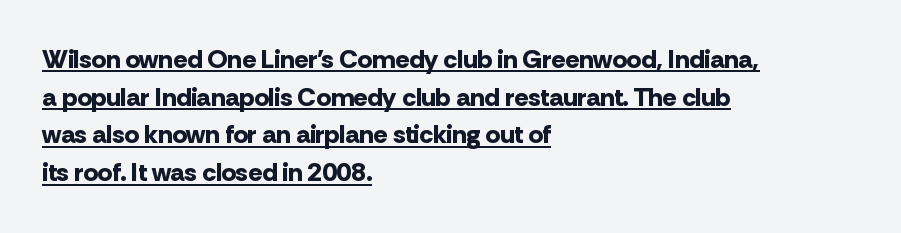
Q: Is the text bold? A: Yes.
Q: Is the text italic (slanted)? A: No, it is upright.
Q: Is the text underlined? A: Yes.
Q: How is the paragraph aligned? A: Left-aligned.
Q: Is the spacing between letters normal or unusually wide? A: Normal.
Q: Is the spacing between lines tight, normal or loose? A: Normal.
